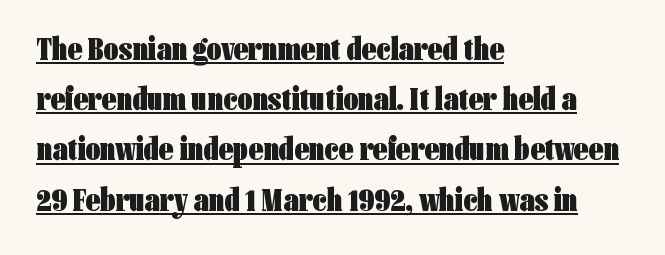
The image shows 32 px heavy, condensed sans-serif type, upright; set left-aligned, normal line spacing (1.57x), normal letter spacing, underlined; low stroke contrast and a medium x-height.
